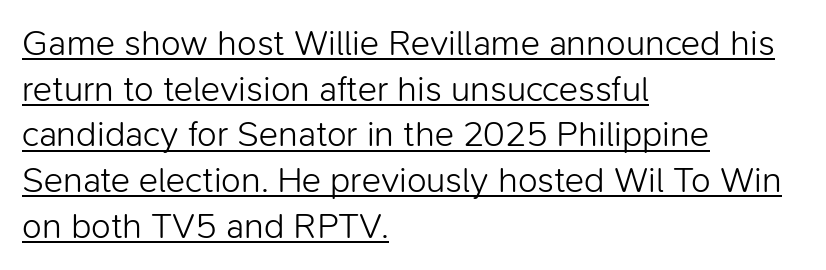
Somebody hit Ctrl+U on this one — the words are underlined. Spacing verdict: proportional, widths tailored to each character. The ragged edge is on the right, which tells us the setting is flush left. Line spacing here is normal.
